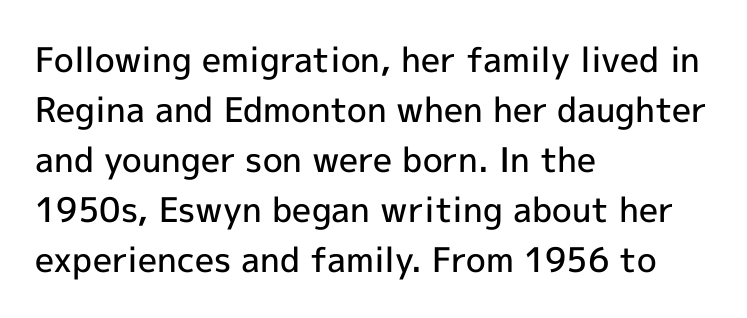
The image shows 34 px semibold sans-serif type, upright; set left-aligned, normal line spacing (1.47x), normal letter spacing, not underlined; a medium x-height.
